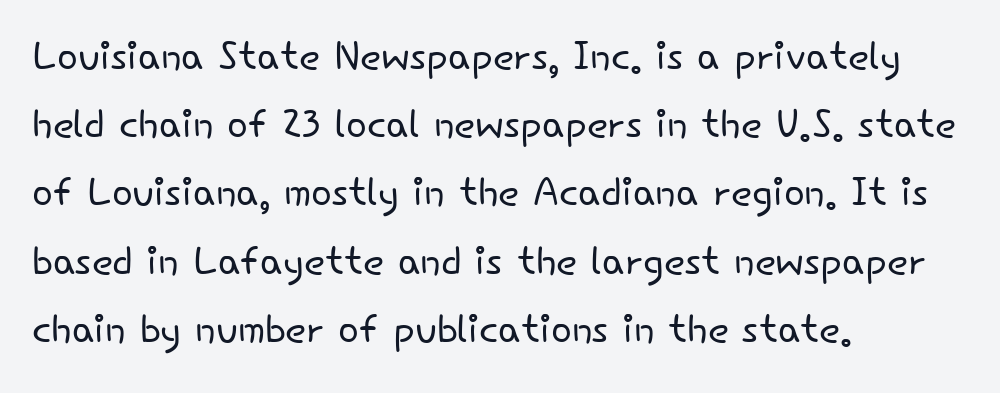
The image shows 55 px light sans-serif type, upright; set left-aligned, line spacing 1.24x, normal letter spacing, not underlined; low stroke contrast and a small x-height.
